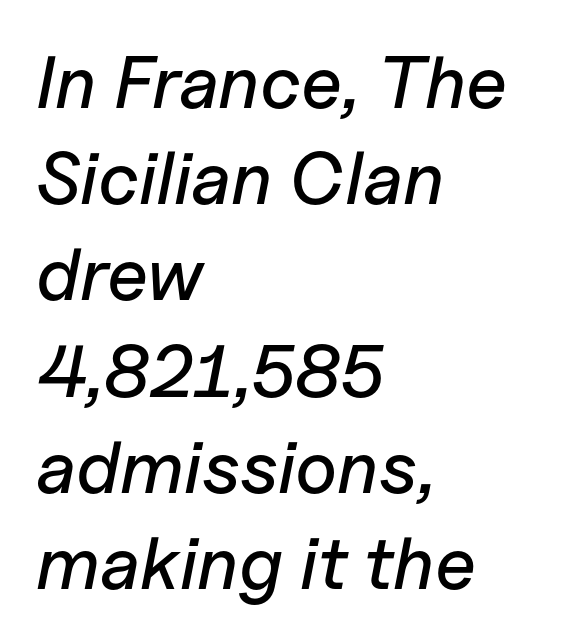
{"italic": "yes", "lean": "right", "slant_degrees": 11, "width": "normal", "stroke_contrast": "low", "x_height": "medium", "monospaced": "no", "underline": "no", "align": "left", "line_spacing": "normal", "line_spacing_ratio": 1.3, "letter_spacing": "normal", "letter_spacing_em": 0.0, "glyph_px": 74}
